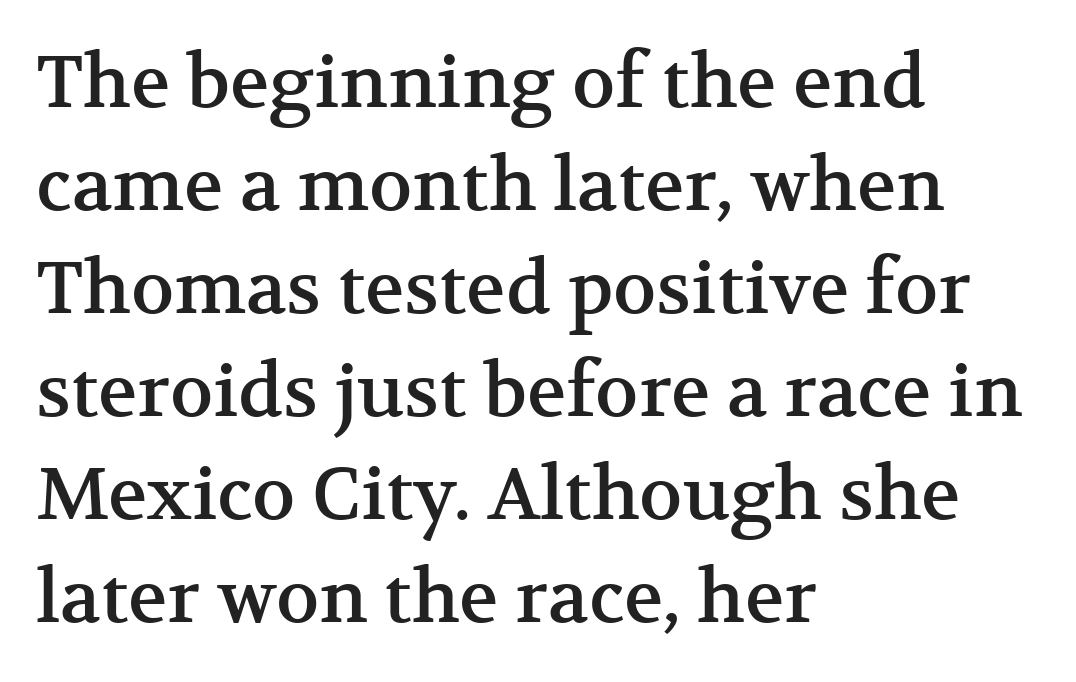
These lines are set flush left with a ragged right edge. Tracking value appears to be zero — textbook default spacing. This sample keeps an unexceptional amount of space between lines. The passage shown is typed in a proportional face where columns would drift. You can tell from the footed stems that serif type was used. Quick note: not italic, upright.
